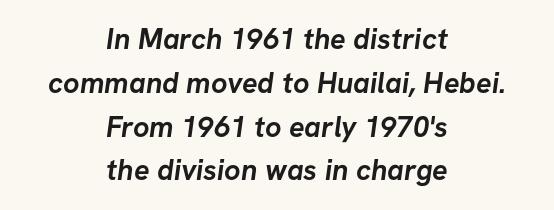
The image shows 29 px semibold sans-serif type; set centered, normal line spacing (1.51x), normal letter spacing, not underlined; low stroke contrast and a medium x-height.
